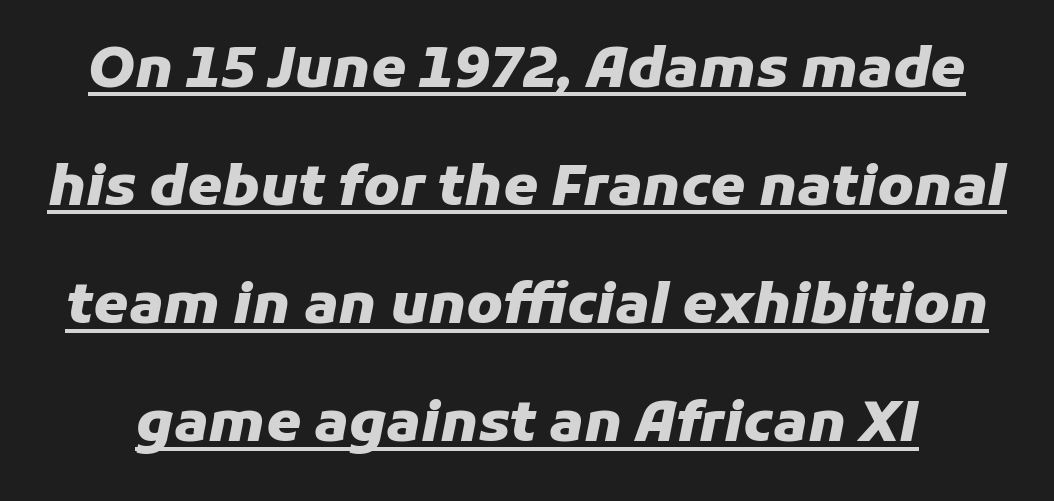
Q: Is the text bold? A: Yes.
Q: Is the text italic (slanted)? A: Yes, it leans right by about 11 degrees.
Q: Is the text underlined? A: Yes.
Q: Is the spacing between letters normal or unusually wide? A: Normal.
Q: Is the spacing between lines tight, normal or loose? A: Loose.
Q: Width (condensed, normal, or wide)? A: Normal.
Q: Stroke contrast? A: Low.
Q: x-height? A: Medium.
Q: Monospaced? A: No.
